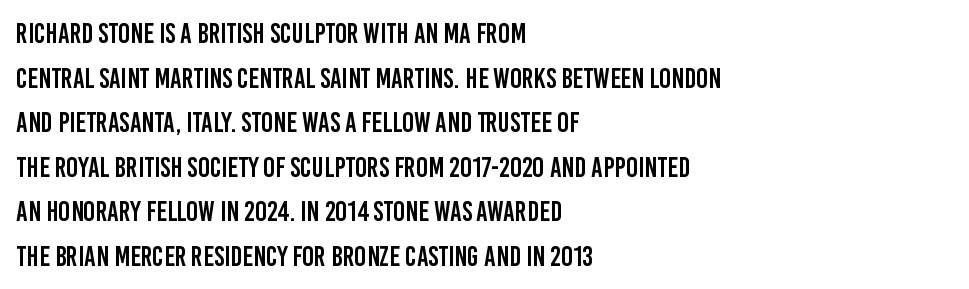
Typeset ragged right — the left edge is the straight one. The letters carry no serifs — their stems end cleanly without finishing strokes. The area under the type is left untouched. The face used here is proportionally spaced, like ordinary book or web type. Nope, not italic — everything's standing straight. Students, note that the glyphs here touch the page at normal intervals.
